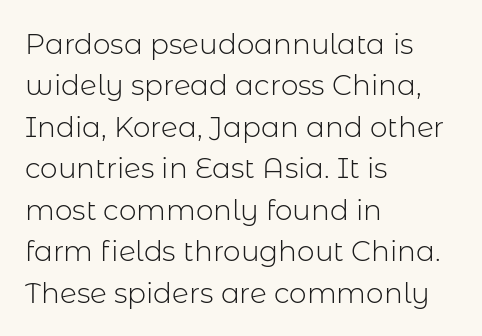
{"serif": "no", "italic": "no", "bold": "no", "weight": "light", "width": "normal", "stroke_contrast": "low", "x_height": "medium", "monospaced": "no", "underline": "no", "align": "left", "line_spacing": "normal", "line_spacing_ratio": 1.48, "letter_spacing": "normal", "letter_spacing_em": 0.0, "glyph_px": 28}
